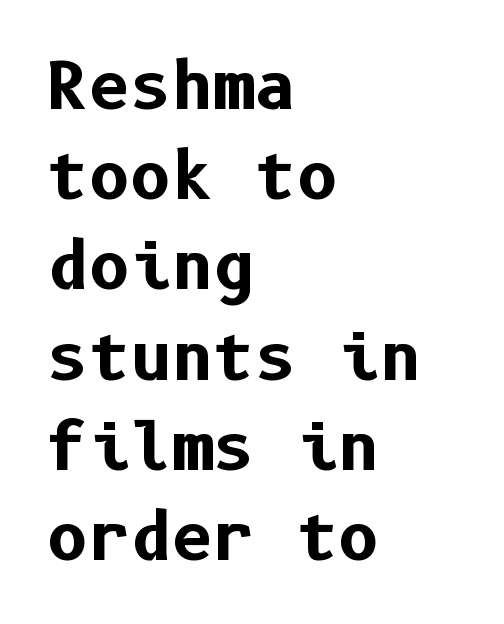
{"serif": "no", "italic": "no", "bold": "yes", "weight": "bold", "width": "normal", "stroke_contrast": "low", "x_height": "medium", "underline": "no", "align": "left", "line_spacing": "normal", "line_spacing_ratio": 1.41, "letter_spacing": "normal", "letter_spacing_em": 0.0, "glyph_px": 64}
